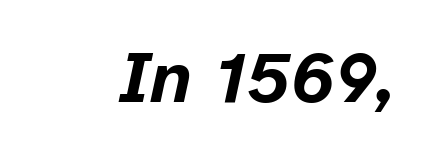
Any mark beneath the type? The region is blank. Tall strokes in this sample are angled rather than plumb. Proportional: the letters do not fall into vertical columns. Here the glyphs are tracked normally, forming tight word shapes. The passage shown is emphatically bold.
